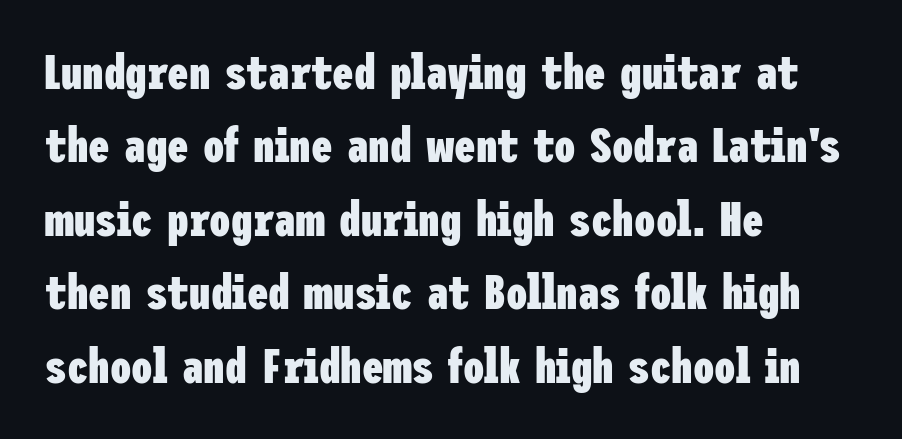
The image shows 48 px heavy, condensed sans-serif type, upright; set left-aligned, normal line spacing (1.53x), normal letter spacing, not underlined; low stroke contrast and a medium x-height.
